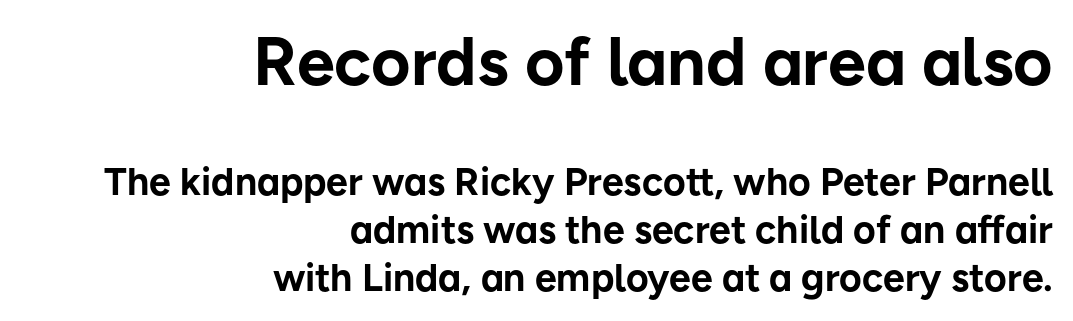
{"serif": "no", "italic": "no", "bold": "yes", "weight": "bold", "width": "normal", "stroke_contrast": "low", "x_height": "medium", "monospaced": "no", "underline": "no", "align": "right", "line_spacing_ratio": 1.22, "letter_spacing": "normal", "letter_spacing_em": 0.0, "larger_block": "first", "size_ratio": 1.74, "glyph_px": 68}
